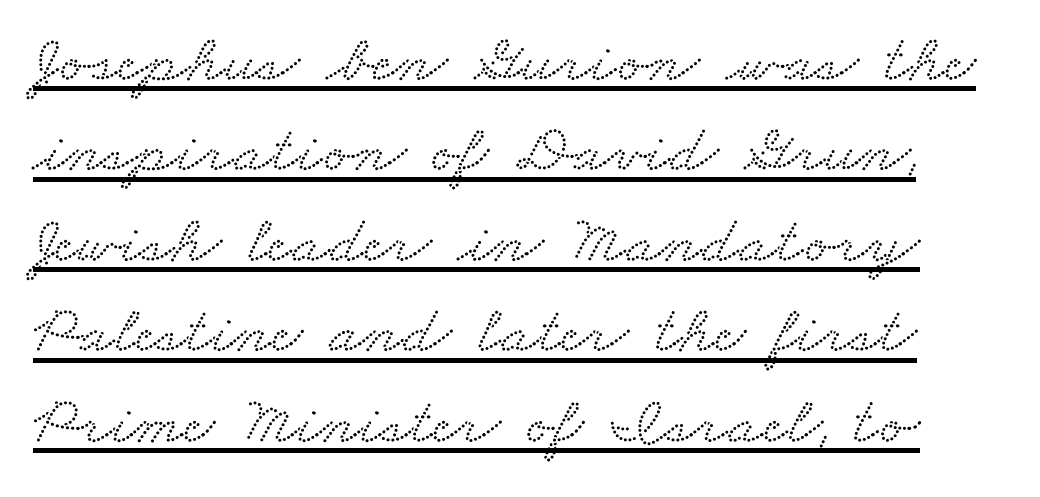
Leading: standard. Do the characters align in a grid? No, the font is proportional. Underlined type. This rendering leaves character spacing at its baseline value.
